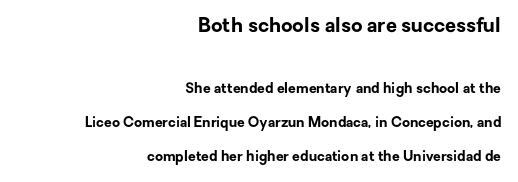
{"italic": "no", "bold": "yes", "underline": "no", "align": "right", "line_spacing": "loose", "line_spacing_ratio": 2.43, "letter_spacing": "normal", "letter_spacing_em": 0.0, "larger_block": "first", "size_ratio": 1.43, "glyph_px": 20}
